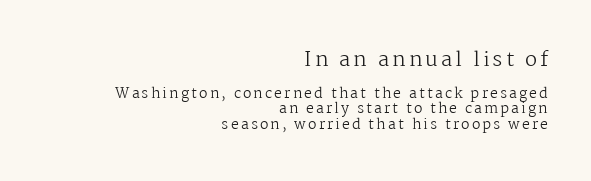
Q: Is the text bold? A: No.
Q: Is the text italic (slanted)? A: No, it is upright.
Q: Is the text underlined? A: No.
Q: How is the paragraph aligned? A: Right-aligned.
Q: Is the spacing between lines tight, normal or loose? A: Tight.
Q: Which block of text is set in a larger size, the first (top) or the second (bottom)? A: The first (top) one.
